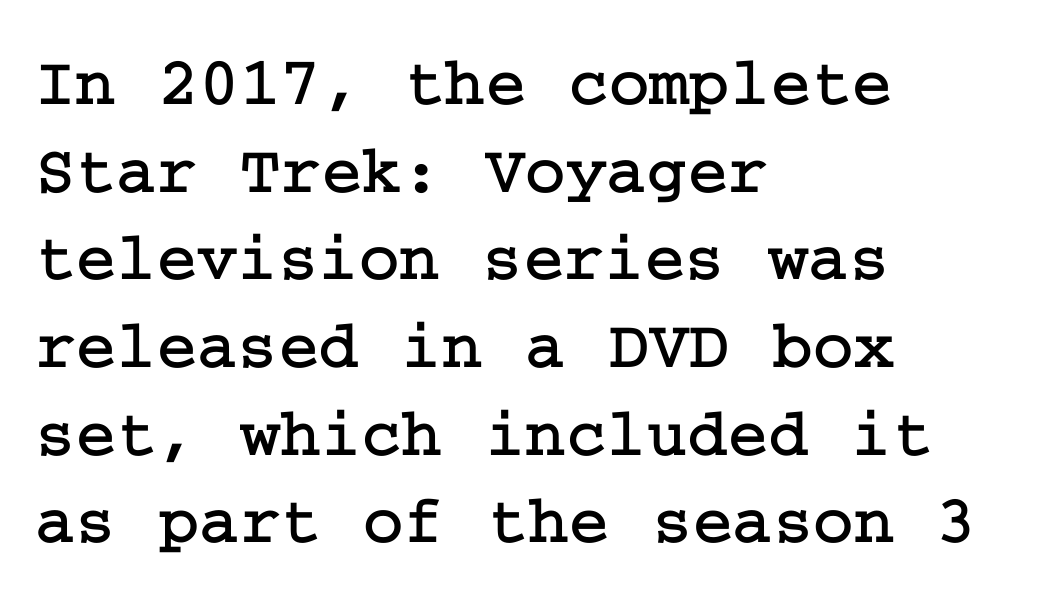
Posture: straight, roman, zero tilt. Descender tails drop into unmarked territory. Line beginnings align vertically; line endings do not. Caption: standard tracking, unaltered.
